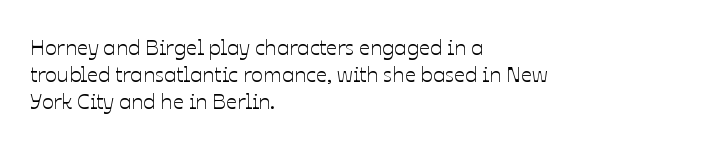
Is the block centered? No — it sits flush against the left margin. Beneath every word, the page is bare. What stands out about the letter spacing? Nothing — it is the standard amount. The lettering stays uniformly vertical, giving the passage a roman look.
